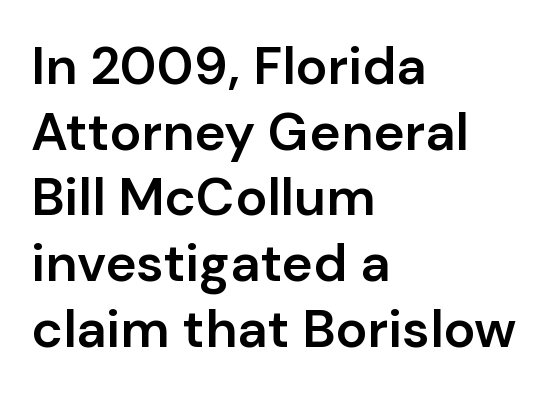
{"serif": "no", "italic": "no", "bold": "semi", "weight": "semibold", "width": "normal", "stroke_contrast": "low", "x_height": "medium", "monospaced": "no", "underline": "no", "align": "left", "line_spacing_ratio": 1.24, "letter_spacing": "normal", "letter_spacing_em": 0.0, "glyph_px": 53}
